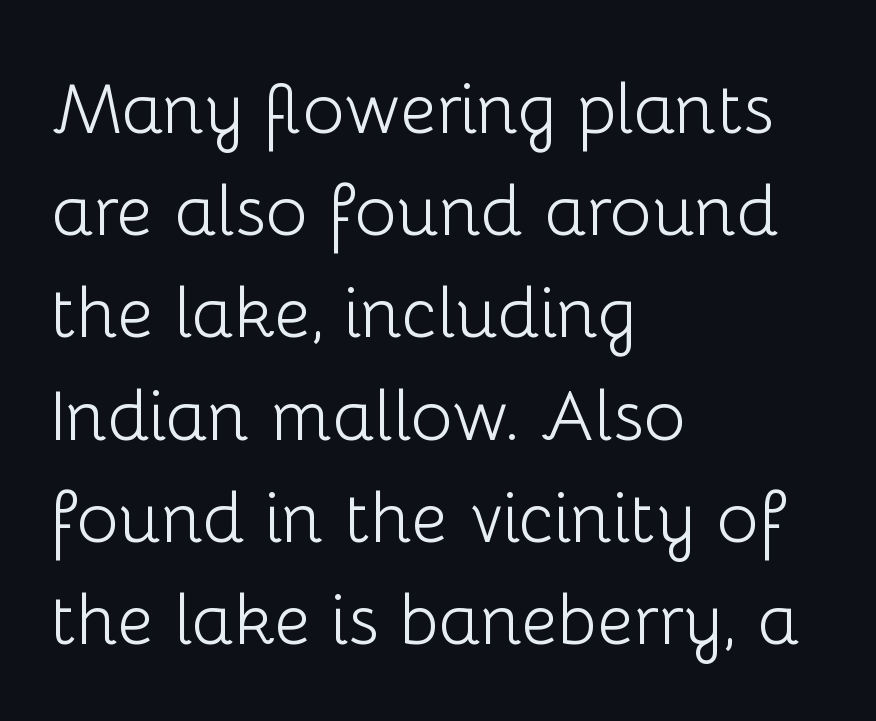
{"serif": "no", "italic": "no", "bold": "no", "weight": "light", "width": "normal", "stroke_contrast": "low", "x_height": "medium", "monospaced": "no", "underline": "no", "align": "left", "line_spacing": "normal", "line_spacing_ratio": 1.44, "letter_spacing": "normal", "letter_spacing_em": 0.0, "glyph_px": 71}
